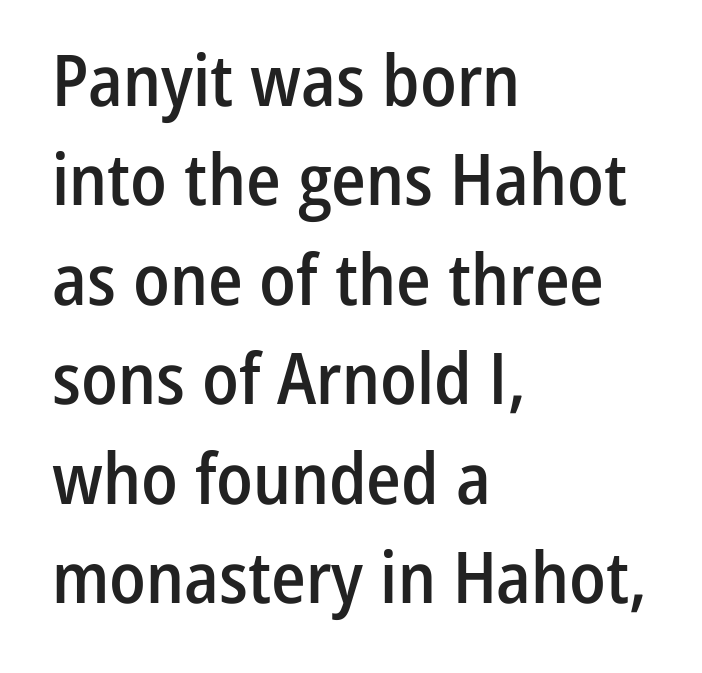
This sample keeps an unexceptional amount of space between lines. Quick note: not italic, upright. The gap between lines stays unmarked. Do the characters align in a grid? No, the font is proportional. Note: no serifs on the glyphs.
